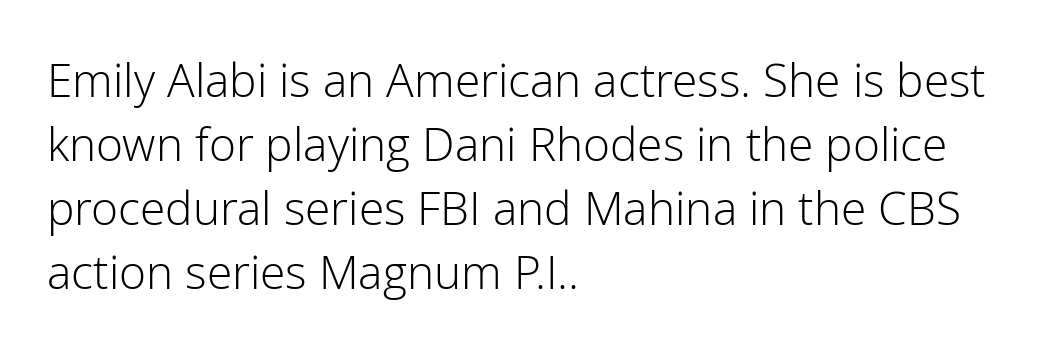
Q: Is the text bold? A: No.
Q: Is the text italic (slanted)? A: No, it is upright.
Q: Is the typeface a serif or a sans-serif typeface? A: Sans-serif.
Q: Is the text underlined? A: No.
Q: How is the paragraph aligned? A: Left-aligned.
Q: Is the spacing between letters normal or unusually wide? A: Normal.
Q: Is the spacing between lines tight, normal or loose? A: Normal.
Q: Width (condensed, normal, or wide)? A: Normal.
Q: Stroke contrast? A: Low.
Q: x-height? A: Medium.
Q: Monospaced? A: No.
